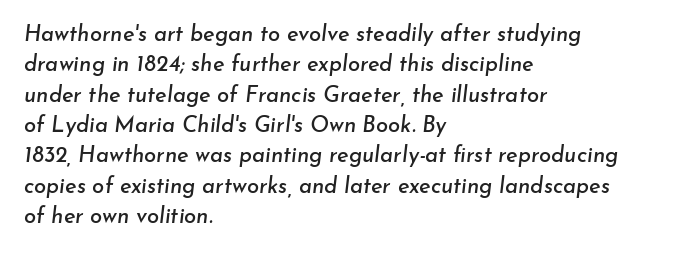
Q: Is the text italic (slanted)? A: Yes, it leans right by about 7 degrees.
Q: Is the text underlined? A: No.
Q: How is the paragraph aligned? A: Left-aligned.
Q: Is the spacing between letters normal or unusually wide? A: Normal.
Q: Is the spacing between lines tight, normal or loose? A: Normal.
